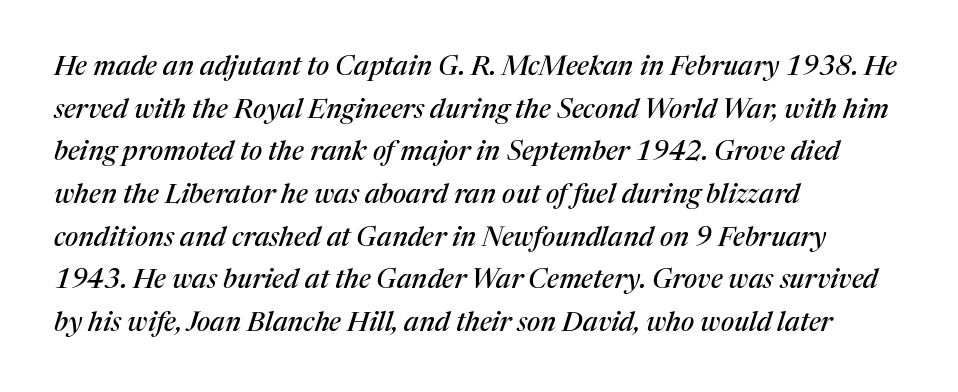
Every row of glyphs begins at an identical x-position on the left. The horizontal fit of the characters is conventional and even. The baseline area is clear. A typesetter would call this leading conventional body-copy spacing. The rendering applies a slant to the glyphs.
